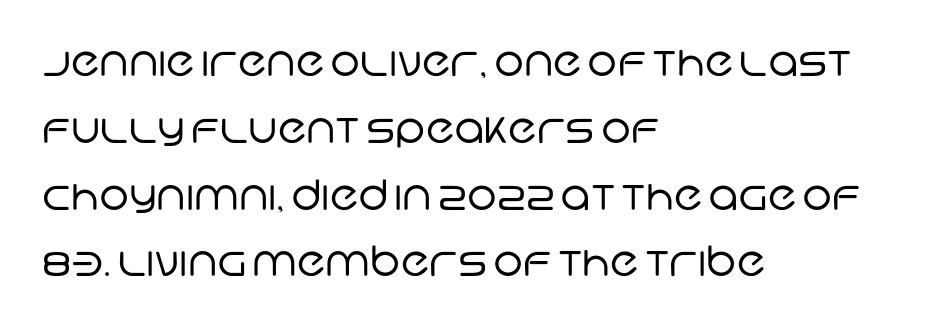
{"serif": "no", "bold": "no", "weight": "regular", "width": "normal", "stroke_contrast": "low", "x_height": "large", "monospaced": "no", "underline": "no", "align": "left", "line_spacing": "normal", "line_spacing_ratio": 1.59, "letter_spacing": "normal", "letter_spacing_em": 0.0, "glyph_px": 42}
